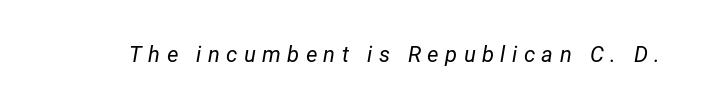
Q: Is the text bold? A: No.
Q: Is the text italic (slanted)? A: Yes, it leans right by about 12 degrees.
Q: Is the text underlined? A: No.
Q: Is the spacing between letters normal or unusually wide? A: Unusually wide.
